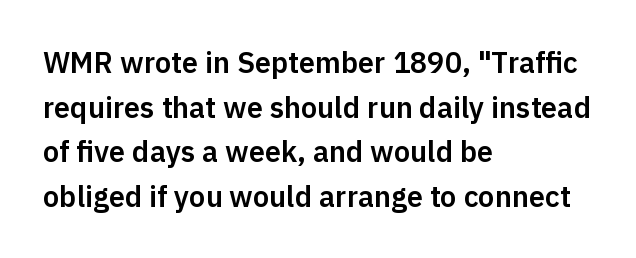
Q: Is the text italic (slanted)? A: No, it is upright.
Q: Is the typeface a serif or a sans-serif typeface? A: Sans-serif.
Q: Is the text underlined? A: No.
Q: How is the paragraph aligned? A: Left-aligned.
Q: Is the spacing between letters normal or unusually wide? A: Normal.
Q: Is the spacing between lines tight, normal or loose? A: Normal.
Q: Width (condensed, normal, or wide)? A: Normal.
Q: Stroke contrast? A: Low.
Q: x-height? A: Medium.
Q: Monospaced? A: No.
